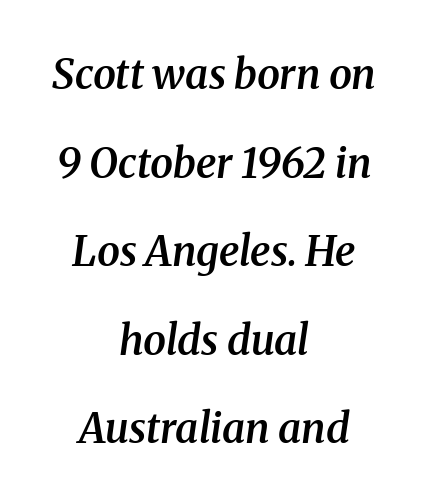
The image shows 41 px semibold serif type, italic (leaning right); set centered, loose line spacing (2.16x), normal letter spacing, not underlined; medium stroke contrast and a medium x-height.
